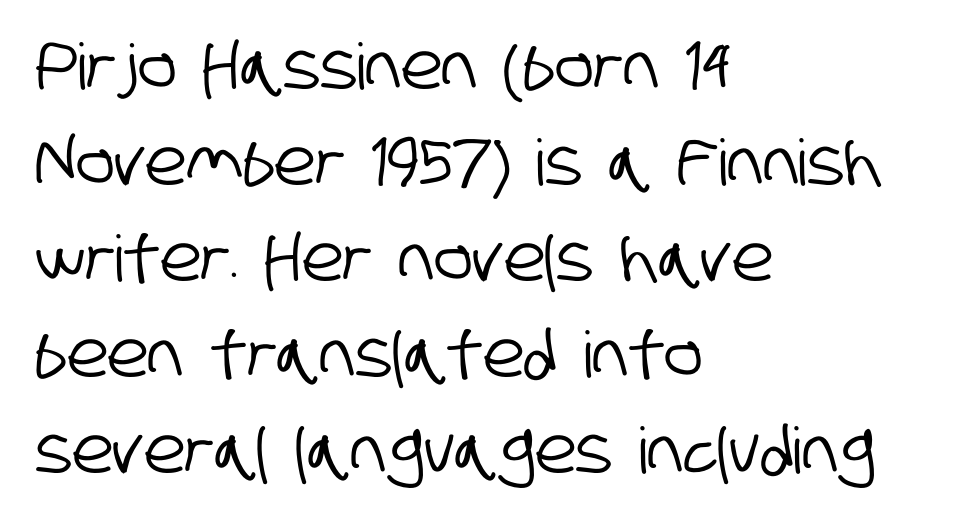
Q: Is the typeface a serif or a sans-serif typeface? A: Sans-serif.
Q: Is the text underlined? A: No.
Q: How is the paragraph aligned? A: Left-aligned.
Q: Is the spacing between letters normal or unusually wide? A: Normal.
Q: Is the spacing between lines tight, normal or loose? A: Normal.
Q: Width (condensed, normal, or wide)? A: Condensed.
Q: Stroke contrast? A: Low.
Q: x-height? A: Large.
Q: Monospaced? A: No.
